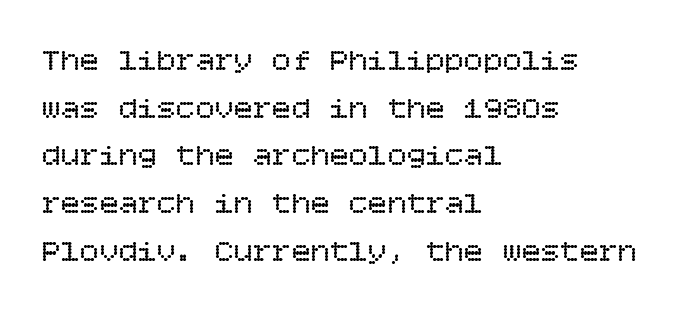
Q: Is the text bold? A: No.
Q: Is the text italic (slanted)? A: No, it is upright.
Q: Is the text underlined? A: No.
Q: How is the paragraph aligned? A: Left-aligned.
Q: Is the spacing between letters normal or unusually wide? A: Normal.
Q: Is the spacing between lines tight, normal or loose? A: Normal.
Q: Width (condensed, normal, or wide)? A: Normal.
Q: Stroke contrast? A: Low.
Q: x-height? A: Large.
